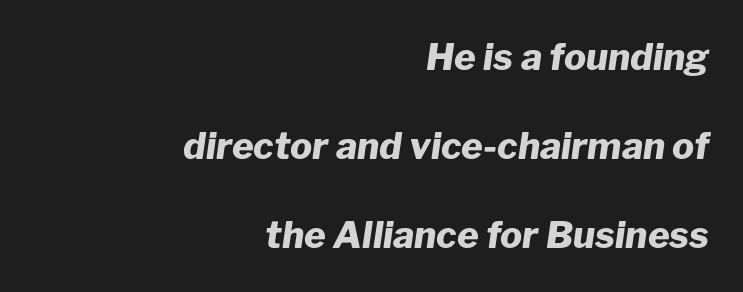
This rendering uses right alignment, leaving the left contour irregular. Each word holds together tightly as a unit, with standard inter-letter gaps. The rendering uses a large line-height, opening up the rows. Rendered with sloped, italic letterforms. The letters advance in unequal steps, a hallmark of proportional type.
